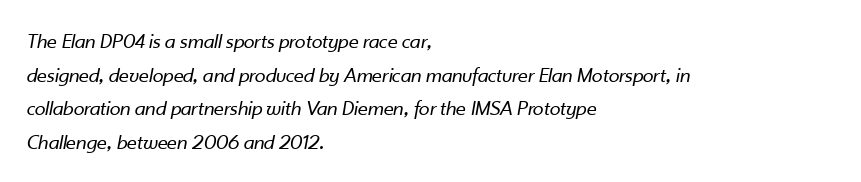
{"italic": "yes", "lean": "right", "slant_degrees": 10, "bold": "no", "underline": "no", "align": "left", "line_spacing": "normal", "line_spacing_ratio": 1.53, "letter_spacing": "normal", "letter_spacing_em": 0.0, "glyph_px": 22}
